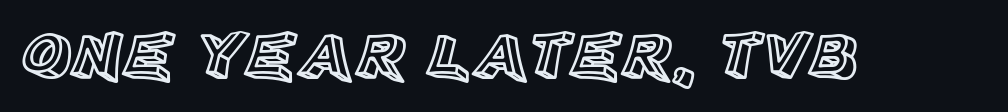
The image shows 68 px text type; set normal letter spacing, not underlined; a large x-height.
